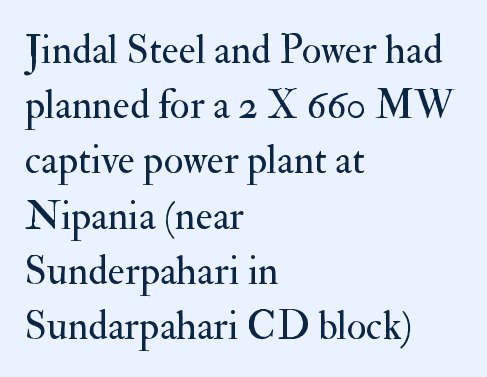
The image shows 40 px regular-weight serif type, upright; set left-aligned, normal line spacing (1.38x), normal letter spacing, not underlined; medium stroke contrast and a small x-height.
